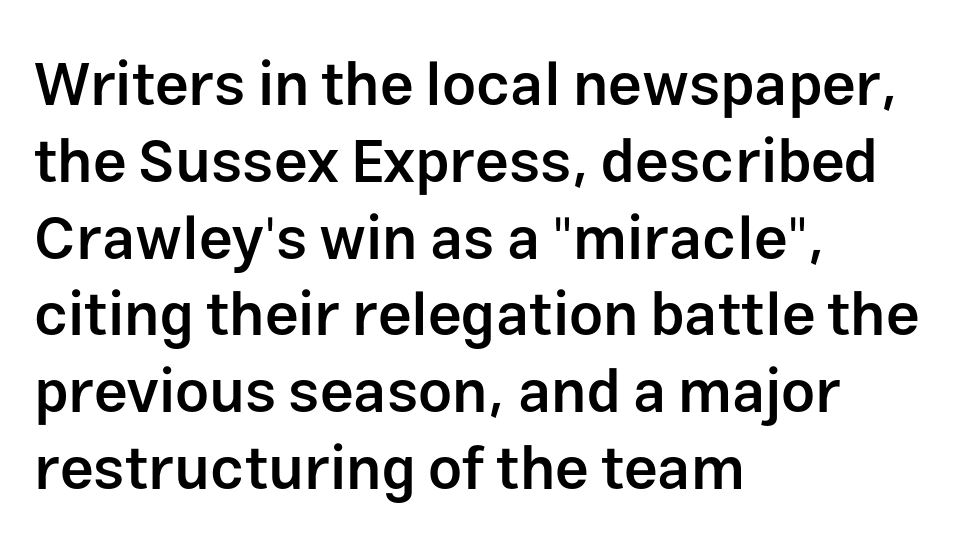
Is this a sans? Yes — the strokes have no serifs. These lines carry some extra weight — a demibold, not a full bold. Plain, unruled lines of type. You could not count columns in this text — the font is proportionally spaced. The line texture is even and compact thanks to regular tracking.
